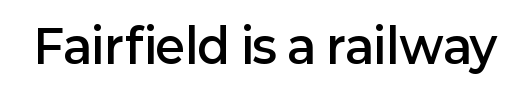
The image shows 46 px semibold sans-serif type, upright; set normal letter spacing, not underlined; low stroke contrast and a medium x-height.
